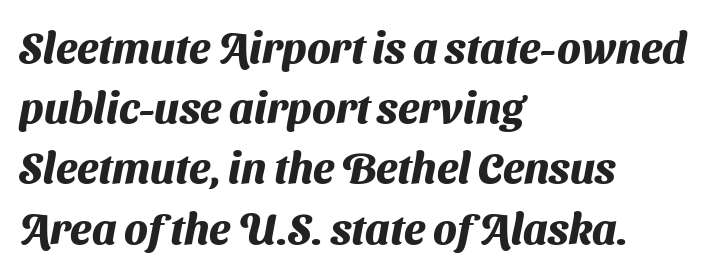
The image shows 43 px heavy sans-serif type; set left-aligned, normal line spacing (1.4x), normal letter spacing, not underlined; medium stroke contrast and a medium x-height.
